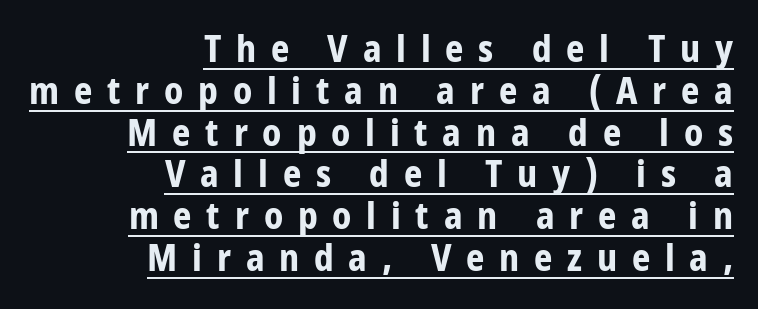
The image shows 36 px bold, condensed sans-serif type, upright; set right-aligned, line spacing 1.16x, unusually wide letter spacing (+0.41 em), underlined; low stroke contrast and a large x-height.
